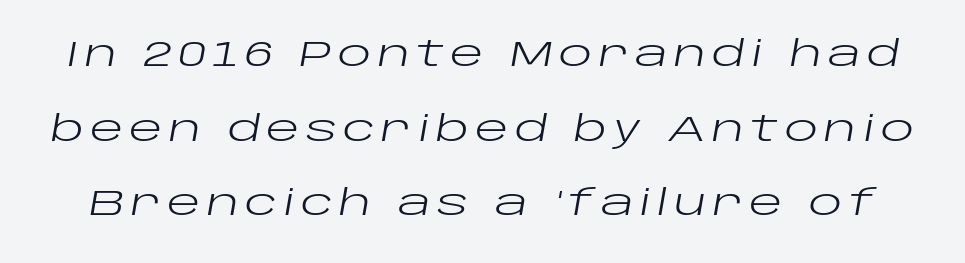
Note the varied advance widths — an 'i' is clearly narrower than an 'm'. Rows of type keep a wide berth in the vertical direction. When letters slant like this, we call the style italic. Letters rest on an invisible, unmarked baseline. The typeface has the unassuming heft of standard copy or less.
